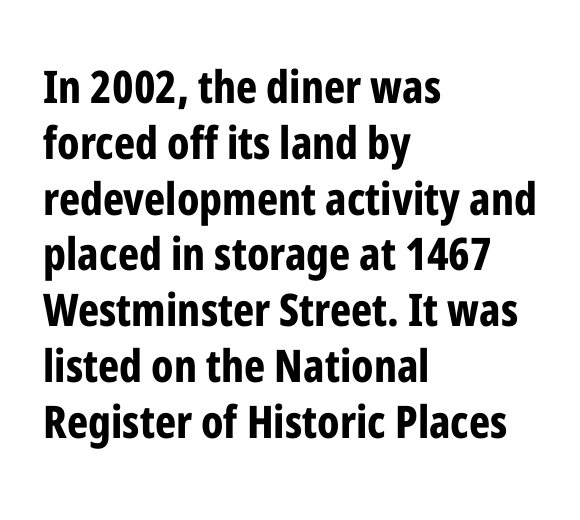
The image shows 45 px bold, condensed sans-serif type, upright; set left-aligned, line spacing 1.24x, normal letter spacing, not underlined; low stroke contrast and a medium x-height.
